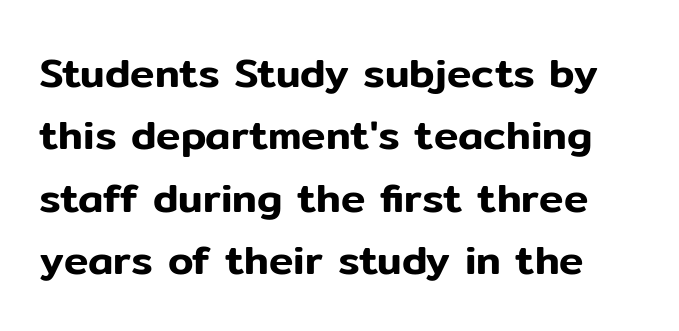
Observe the absence of serifs on each vertical stroke in this sample. Underlining? Definitely not there. Characters remain perfectly vertical along every line. Does extra space separate the letters? No, they use regular spacing. Interline gaps are of average width in this sample.
